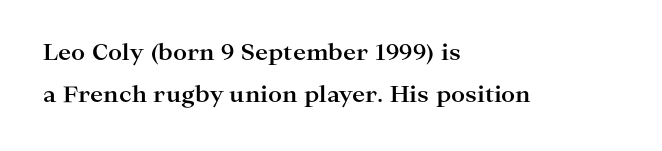
The image shows 22 px bold type, upright; set left-aligned, line spacing 1.89x, normal letter spacing, not underlined.
